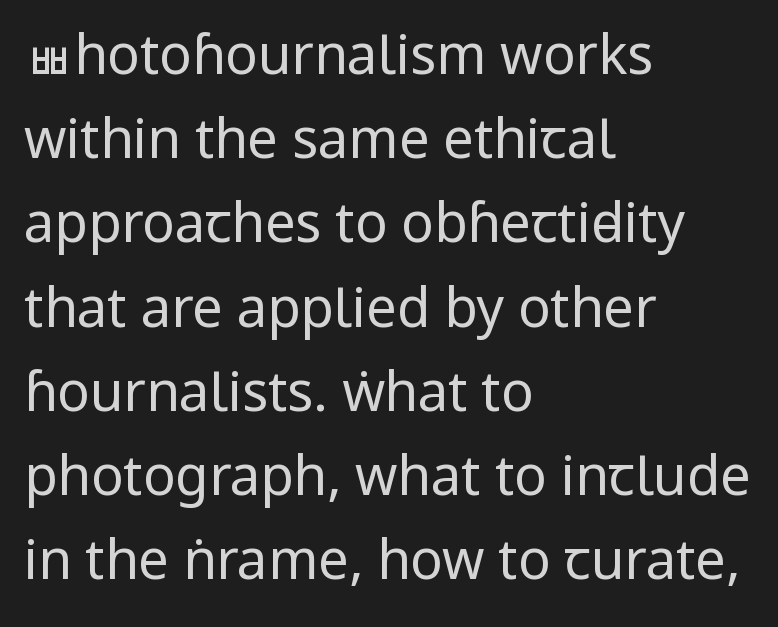
{"serif": "no", "italic": "no", "bold": "no", "weight": "regular", "width": "condensed", "stroke_contrast": "low", "x_height": "large", "monospaced": "no", "underline": "no", "align": "left", "line_spacing": "normal", "line_spacing_ratio": 1.56, "letter_spacing": "normal", "letter_spacing_em": 0.0, "glyph_px": 54}
